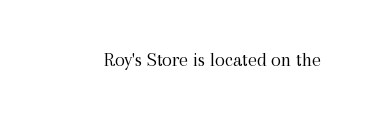
Q: Is the text bold? A: No.
Q: Is the text italic (slanted)? A: No, it is upright.
Q: Is the text underlined? A: No.
Q: Is the spacing between letters normal or unusually wide? A: Normal.
